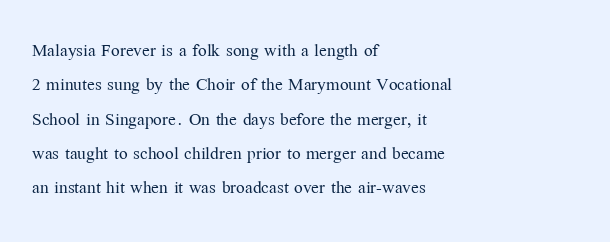
The image shows 23 px text type, upright; set left-aligned, normal line spacing (1.49x), normal letter spacing, not underlined.
